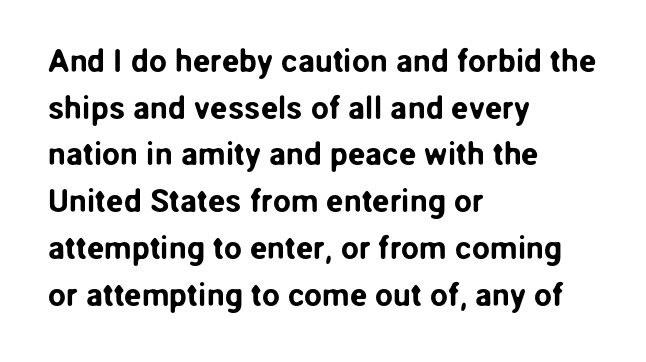
{"serif": "no", "italic": "no", "width": "normal", "stroke_contrast": "low", "x_height": "medium", "monospaced": "no", "underline": "no", "align": "left", "line_spacing": "normal", "line_spacing_ratio": 1.46, "letter_spacing": "normal", "letter_spacing_em": 0.0, "glyph_px": 32}
